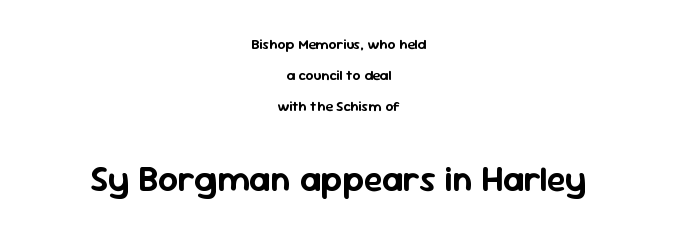
{"serif": "no", "italic": "no", "width": "normal", "stroke_contrast": "low", "x_height": "medium", "monospaced": "no", "underline": "no", "align": "center", "line_spacing": "loose", "line_spacing_ratio": 2.22, "letter_spacing": "normal", "letter_spacing_em": 0.0, "larger_block": "second", "size_ratio": 2.5, "glyph_px": 35}
